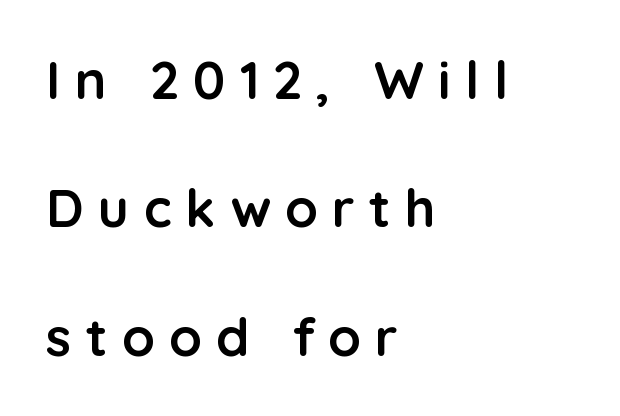
The image shows 53 px semibold sans-serif type, upright; set left-aligned, loose line spacing (2.42x), unusually wide letter spacing (+0.27 em), not underlined; low stroke contrast and a medium x-height.
